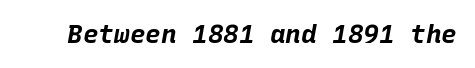
The image shows 26 px bold type, italic (leaning right); set normal letter spacing, not underlined.
